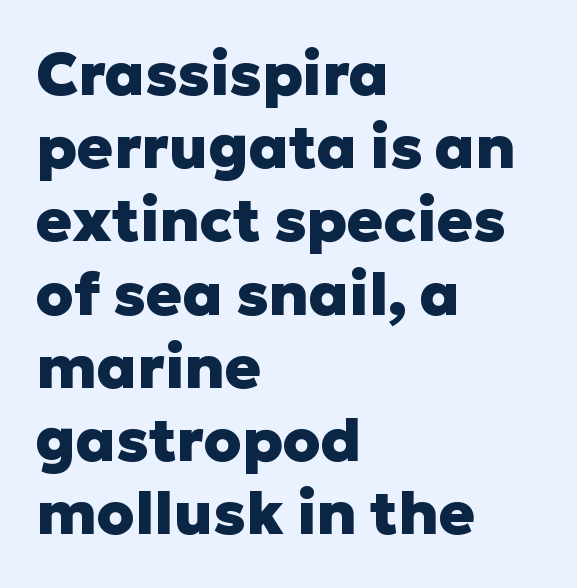
The passage is arranged the way most books set body copy — flush left. The words here are not underlined. When letters stand straight like this, we call the style roman or upright. You'd pick this weight for a headline — it's a proper bold.
